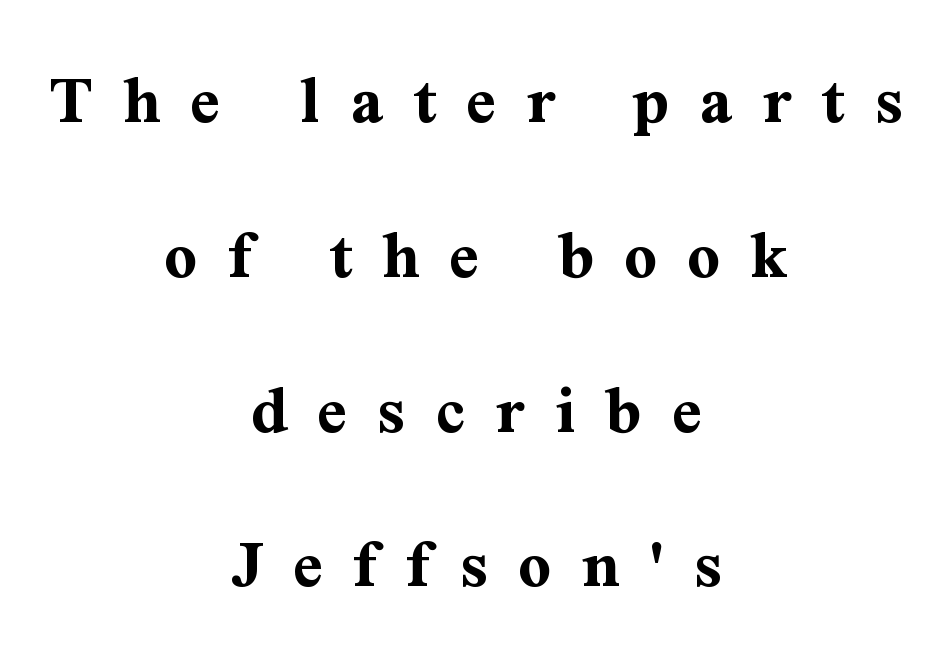
{"serif": "yes", "italic": "no", "bold": "yes", "weight": "bold", "width": "normal", "stroke_contrast": "medium", "x_height": "medium", "monospaced": "no", "underline": "no", "align": "center", "line_spacing": "loose", "line_spacing_ratio": 2.15, "letter_spacing": "wide", "letter_spacing_em": 0.42, "glyph_px": 72}
